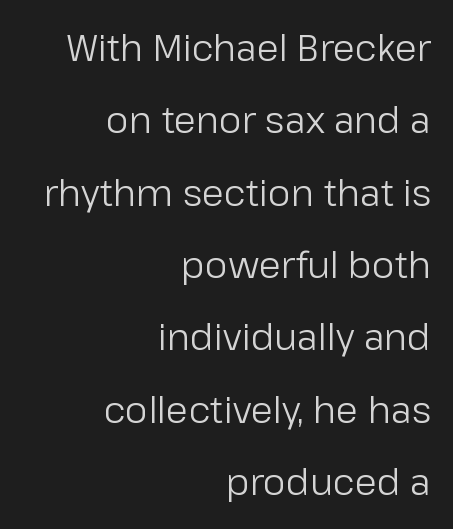
Whoever set this chose breathing room over compactness in the vertical rhythm. The letters advance in unequal steps, a hallmark of proportional type. Each stroke keeps to a modest, everyday thickness or less. These lines are composed in type without serifs. Is the block centered? No — it sits flush against the right margin.
